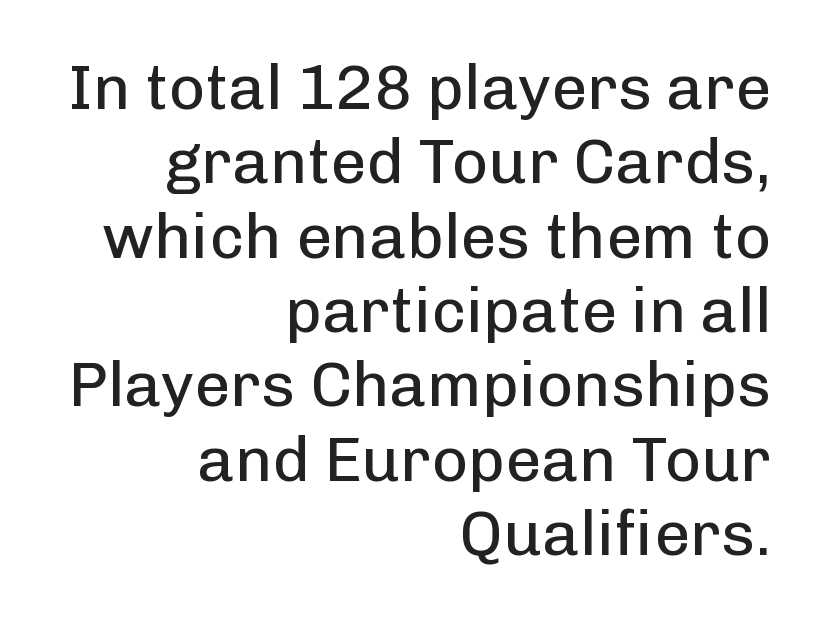
The image shows 63 px regular-weight sans-serif type, upright; set right-aligned, line spacing 1.18x, normal letter spacing, not underlined; low stroke contrast and a medium x-height.
